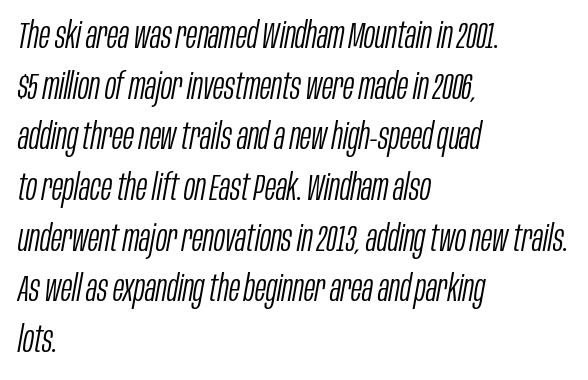
{"italic": "yes", "lean": "right", "slant_degrees": 10, "bold": "no", "weight": "light", "width": "condensed", "stroke_contrast": "low", "x_height": "large", "monospaced": "no", "underline": "no", "align": "left", "line_spacing": "normal", "line_spacing_ratio": 1.37, "letter_spacing": "normal", "letter_spacing_em": 0.0, "glyph_px": 37}
